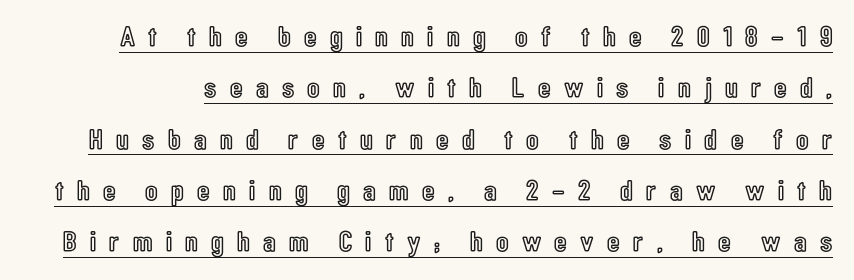
Looks like regular typesetting: each glyph gets only the width it needs. In terms of posture, this sample is upright. Substantial extra tracking has been applied to these lines. The sample's only ornament is a line tracing under the words.
